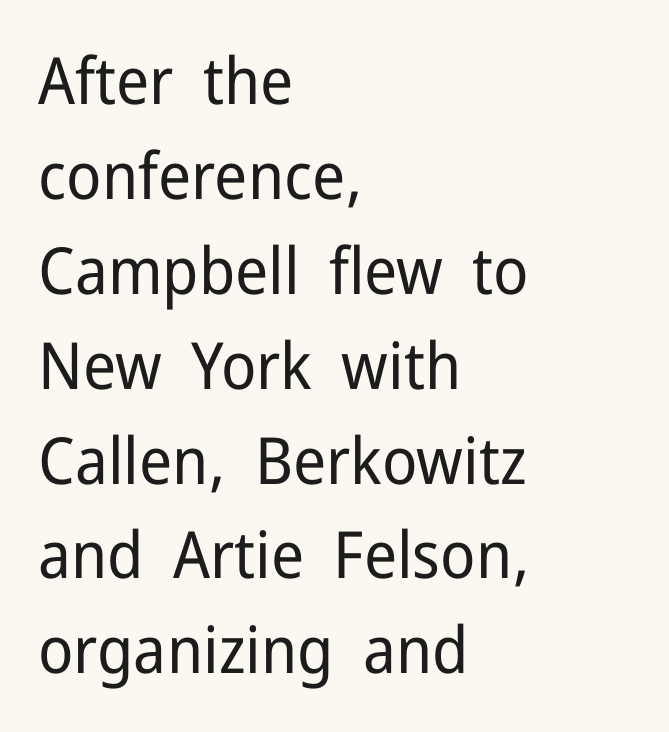
The image shows 65 px regular-weight sans-serif type, upright; set left-aligned, normal line spacing (1.46x), normal letter spacing, not underlined; low stroke contrast and a medium x-height.
